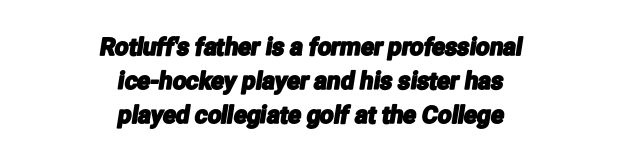
{"underline": "no", "align": "center", "line_spacing": "normal", "line_spacing_ratio": 1.42, "letter_spacing": "normal", "letter_spacing_em": 0.0, "glyph_px": 24}
